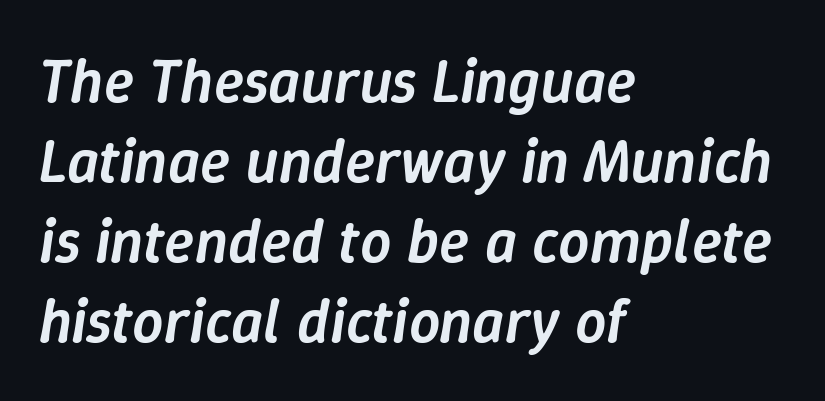
Tracking value appears to be zero — textbook default spacing. Descender tails drop into unmarked territory. Which margin do the lines hug? The left one — the right edge is uneven. Is this a fixed-width face? No — the glyphs have proportional, varying widths. Typographic density is moderately raised because the face is semibold. Leading: standard.
